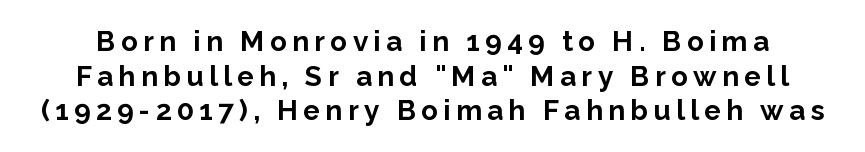
Posture: vertical. Each glyph is drawn with heavy, bold strokes. No word sits above an underline. Does the type have serifs? No, each stem ends abruptly. The face used here is proportionally spaced, like ordinary book or web type.
